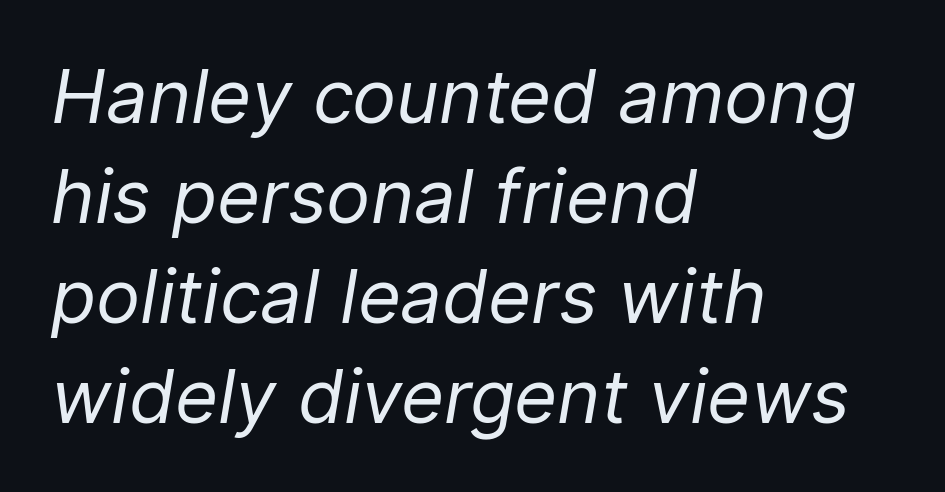
Q: Is the text bold? A: No.
Q: Is the text italic (slanted)? A: Yes, it leans right by about 9 degrees.
Q: Is the text underlined? A: No.
Q: How is the paragraph aligned? A: Left-aligned.
Q: Is the spacing between letters normal or unusually wide? A: Normal.
Q: Is the spacing between lines tight, normal or loose? A: Normal.
Q: Width (condensed, normal, or wide)? A: Normal.
Q: Stroke contrast? A: Low.
Q: x-height? A: Medium.
Q: Monospaced? A: No.
